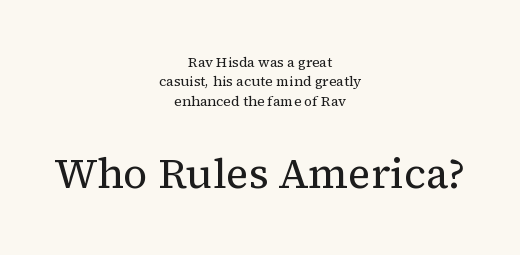
The image shows 42 px regular-weight serif type, upright; set centered, normal line spacing (1.38x), normal letter spacing, not underlined; the second (bottom) block is 3.0x larger; medium stroke contrast and a medium x-height.
